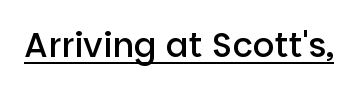
The image shows 34 px semibold sans-serif type, upright; set normal letter spacing, underlined; low stroke contrast and a large x-height.
